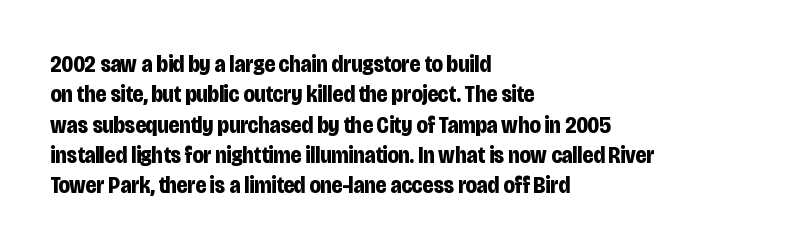
Each word holds together tightly as a unit, with standard inter-letter gaps. Typeset ragged right — the left edge is the straight one. Has an underline been added? It has not. The passage shown stacks its lines at a standard gap. A typesetter would mark this as roman, not italic. The passage shown is emphatically bold.
